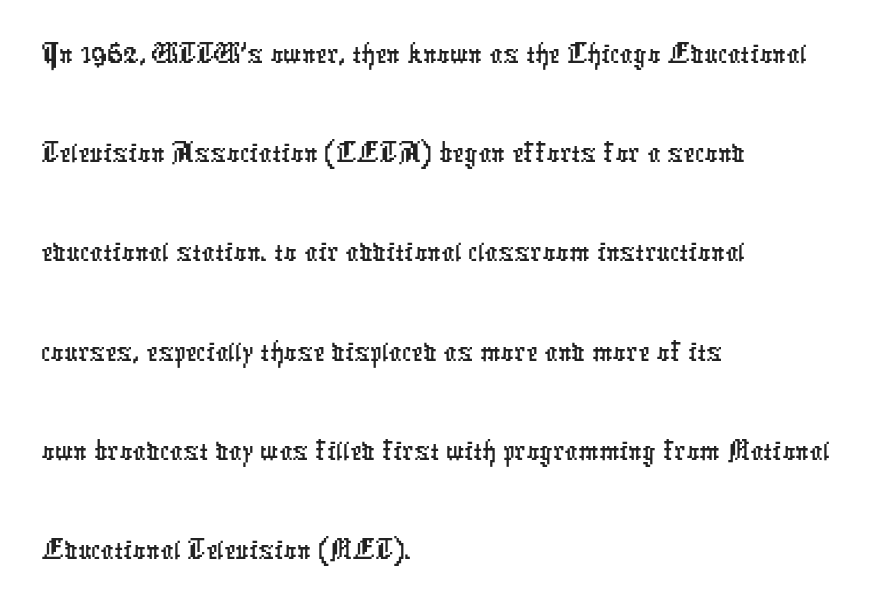
The image shows 64 px condensed sans-serif type; set left-aligned, normal line spacing (1.55x), normal letter spacing, not underlined; low stroke contrast and a medium x-height.
